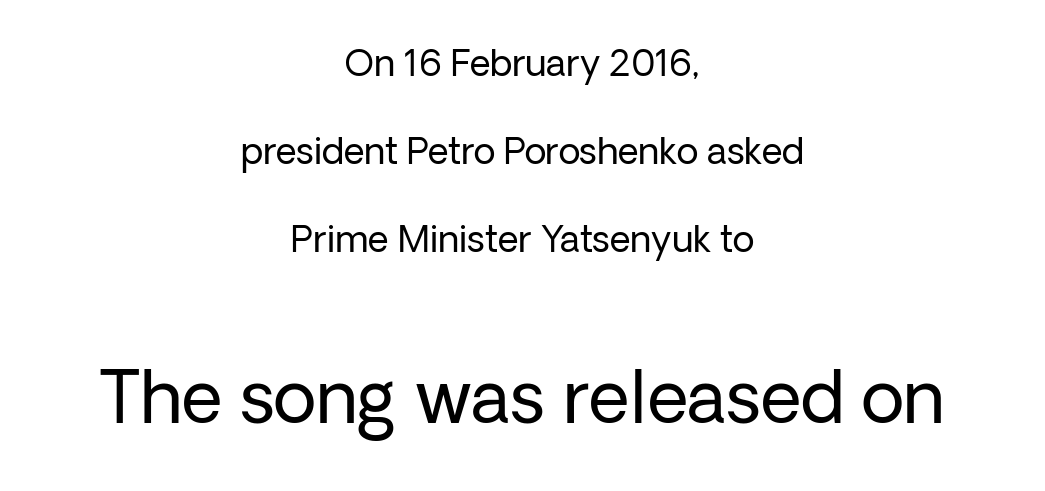
The strip under each line holds only bare page. Which chunk is bigger? The second one — the bottom block dwarfs the top. In terms of leading, this rendering errs on the spacious side. Here the designer chose a conventional face with non-uniform glyph widths. In terms of letterspacing, this is plain default setting. Note: no serifs on the glyphs.
